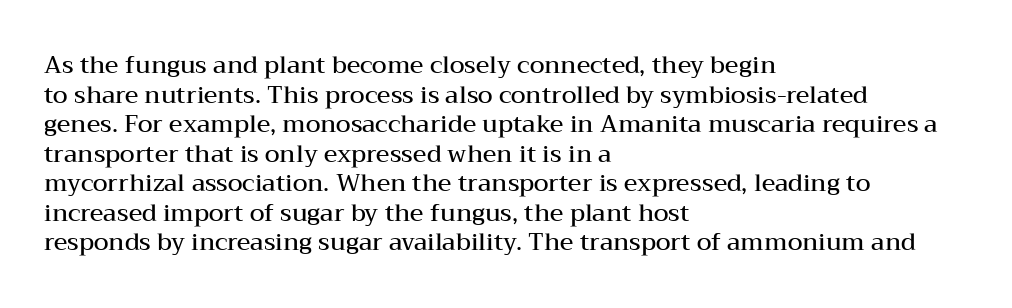
A bare baseline throughout the passage. Compared with a centered layout, this one pins lines to the left instead. This is moderately heavy type, rendered in semibold. The letters sit at their default tracking, neither squeezed nor spread. This sample uses an upright cut, with every glyph sitting square on the baseline.
